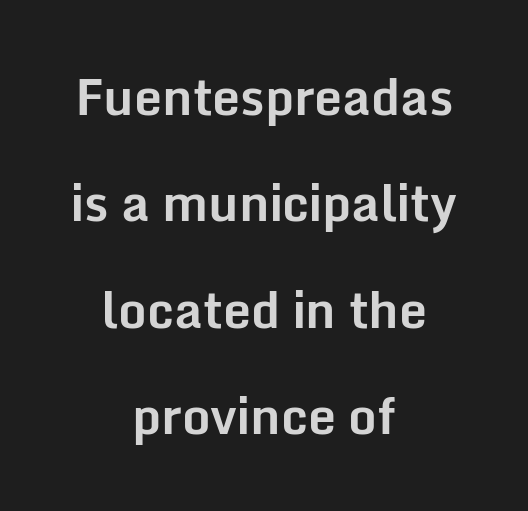
{"serif": "no", "italic": "no", "bold": "yes", "weight": "bold", "width": "normal", "stroke_contrast": "low", "x_height": "medium", "monospaced": "no", "underline": "no", "align": "center", "line_spacing": "loose", "line_spacing_ratio": 2.13, "letter_spacing": "normal", "letter_spacing_em": 0.0, "glyph_px": 50}
